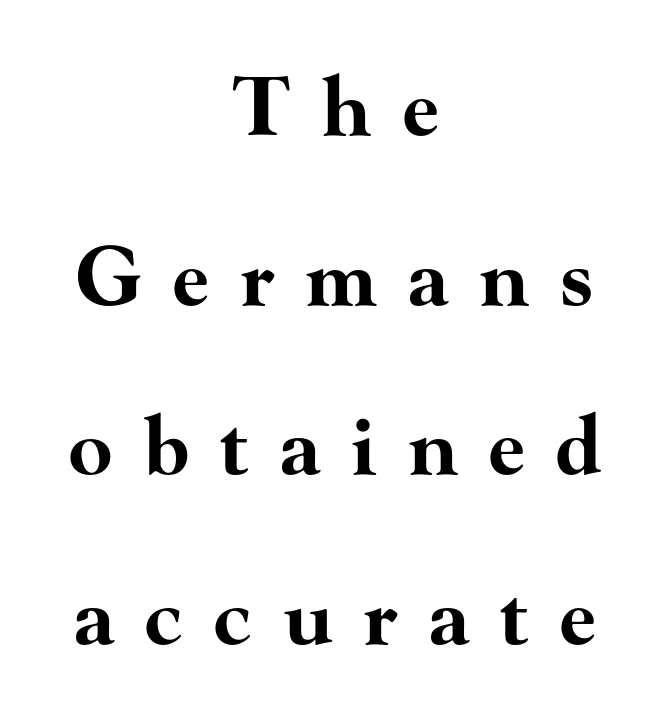
{"serif": "yes", "italic": "no", "bold": "yes", "weight": "bold", "width": "wide", "stroke_contrast": "high", "x_height": "small", "monospaced": "no", "underline": "no", "align": "center", "line_spacing": "loose", "line_spacing_ratio": 2.12, "letter_spacing": "wide", "letter_spacing_em": 0.39, "glyph_px": 80}
